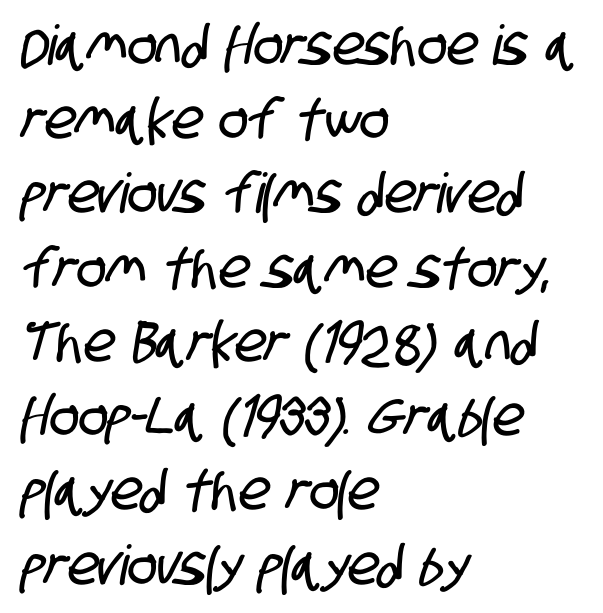
Does the copy run flush right? No — it runs flush left. Note the varied advance widths — an 'i' is clearly narrower than an 'm'. Descenders hang freely into open space. Note: no serifs on the glyphs. Interline gaps are of average width in this sample. Does extra space separate the letters? No, they use regular spacing.
